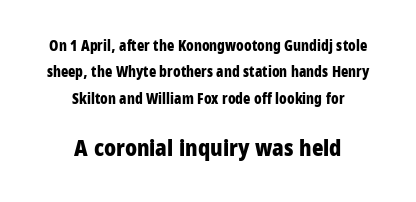
Q: Is the text bold? A: Yes.
Q: Is the text italic (slanted)? A: No, it is upright.
Q: Is the text underlined? A: No.
Q: How is the paragraph aligned? A: Centered.
Q: Is the spacing between letters normal or unusually wide? A: Normal.
Q: Which block of text is set in a larger size, the first (top) or the second (bottom)? A: The second (bottom) one.
